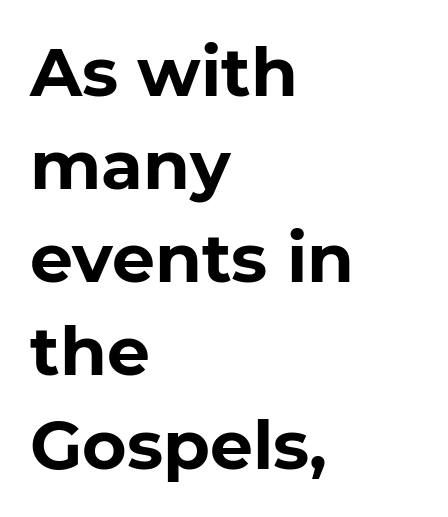
Q: Is the text bold? A: Yes.
Q: Is the text italic (slanted)? A: No, it is upright.
Q: Is the typeface a serif or a sans-serif typeface? A: Sans-serif.
Q: Is the text underlined? A: No.
Q: How is the paragraph aligned? A: Left-aligned.
Q: Is the spacing between letters normal or unusually wide? A: Normal.
Q: Is the spacing between lines tight, normal or loose? A: Normal.
Q: Width (condensed, normal, or wide)? A: Normal.
Q: Stroke contrast? A: Low.
Q: x-height? A: Medium.
Q: Monospaced? A: No.
